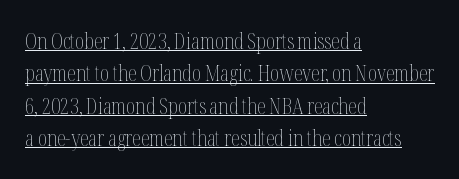
Q: Is the text bold? A: No.
Q: Is the text italic (slanted)? A: No, it is upright.
Q: Is the text underlined? A: Yes.
Q: How is the paragraph aligned? A: Left-aligned.
Q: Is the spacing between letters normal or unusually wide? A: Normal.
Q: Is the spacing between lines tight, normal or loose? A: Normal.
